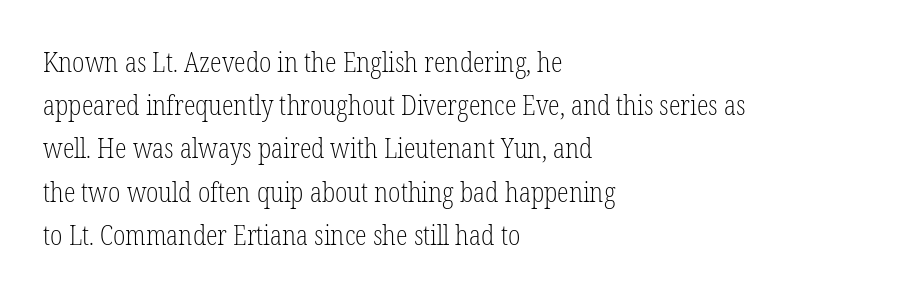
{"italic": "no", "bold": "no", "underline": "no", "align": "left", "line_spacing": "normal", "line_spacing_ratio": 1.6, "letter_spacing": "normal", "letter_spacing_em": 0.0, "glyph_px": 27}
